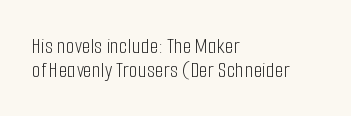
Q: Is the text bold? A: No.
Q: Is the text italic (slanted)? A: No, it is upright.
Q: Is the text underlined? A: No.
Q: How is the paragraph aligned? A: Left-aligned.
Q: Is the spacing between letters normal or unusually wide? A: Normal.
Q: Is the spacing between lines tight, normal or loose? A: Tight.
